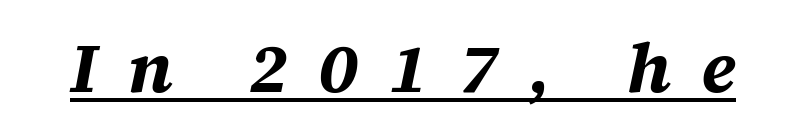
The image shows 70 px bold type, italic (leaning right); set unusually wide letter spacing (+0.43 em), underlined; medium stroke contrast and a large x-height.
